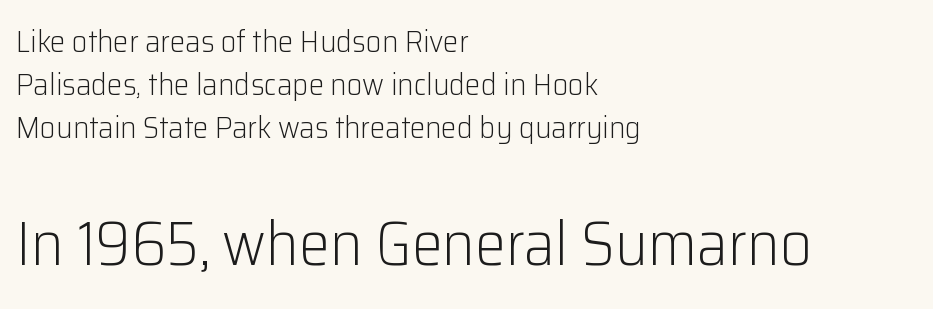
{"serif": "no", "italic": "no", "bold": "no", "weight": "light", "width": "normal", "stroke_contrast": "low", "x_height": "medium", "monospaced": "no", "underline": "no", "align": "left", "line_spacing": "normal", "line_spacing_ratio": 1.38, "letter_spacing": "normal", "letter_spacing_em": 0.0, "larger_block": "second", "size_ratio": 2.0, "glyph_px": 62}
